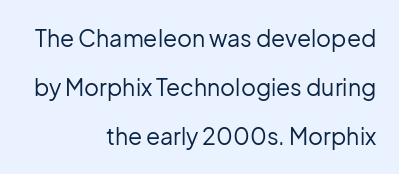
The image shows 23 px text type, upright; set right-aligned, loose line spacing (2.13x), normal letter spacing, not underlined.
